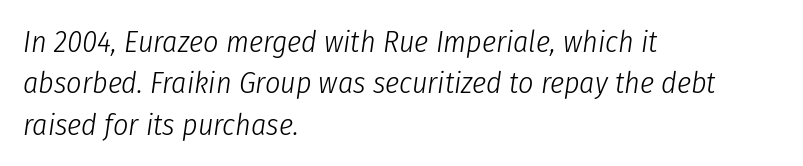
Q: Is the text bold? A: No.
Q: Is the text italic (slanted)? A: Yes, it leans right by about 8 degrees.
Q: Is the text underlined? A: No.
Q: How is the paragraph aligned? A: Left-aligned.
Q: Is the spacing between letters normal or unusually wide? A: Normal.
Q: Is the spacing between lines tight, normal or loose? A: Normal.
Q: Width (condensed, normal, or wide)? A: Condensed.
Q: Stroke contrast? A: Low.
Q: x-height? A: Medium.
Q: Monospaced? A: No.
